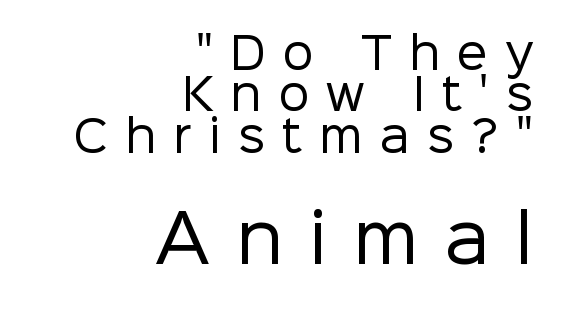
Beneath every word, the page is bare. In this sample the second text group is rendered at the bigger scale. Line endings align vertically; line beginnings do not. Stroke mass is kept to a normal reading level or below.
